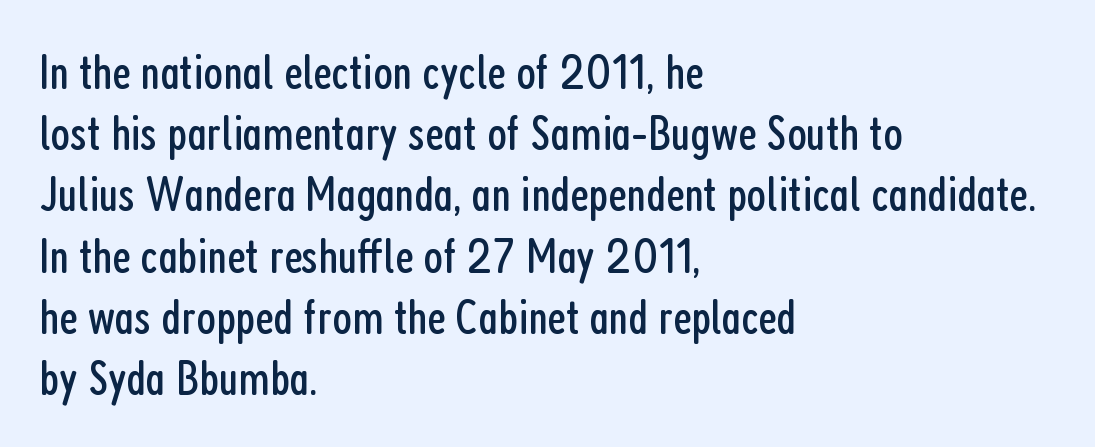
The image shows 51 px regular-weight, condensed sans-serif type, upright; set left-aligned, line spacing 1.2x, normal letter spacing, not underlined; low stroke contrast and a medium x-height.
